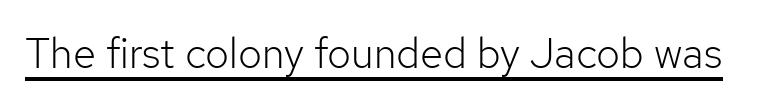
The image shows 42 px light sans-serif type, upright; set normal letter spacing, underlined; low stroke contrast and a medium x-height.
